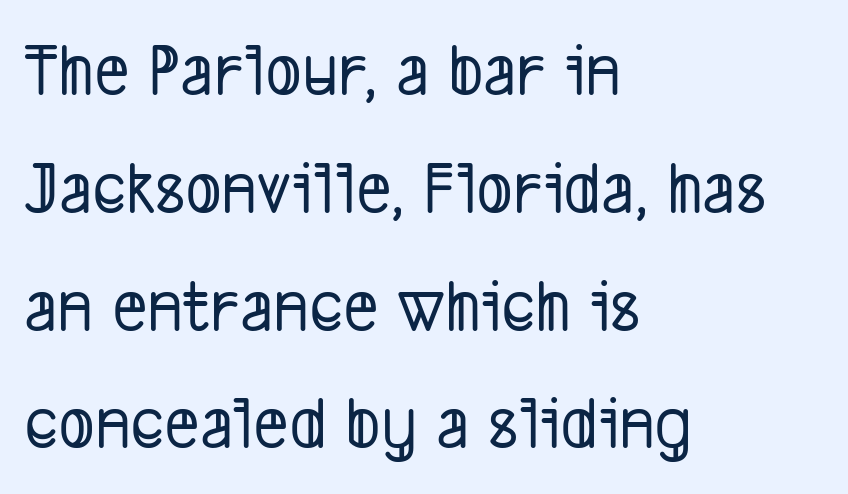
{"serif": "no", "width": "condensed", "stroke_contrast": "low", "x_height": "medium", "monospaced": "no", "underline": "no", "align": "left", "line_spacing": "normal", "line_spacing_ratio": 1.55, "letter_spacing": "normal", "letter_spacing_em": 0.0, "glyph_px": 76}
